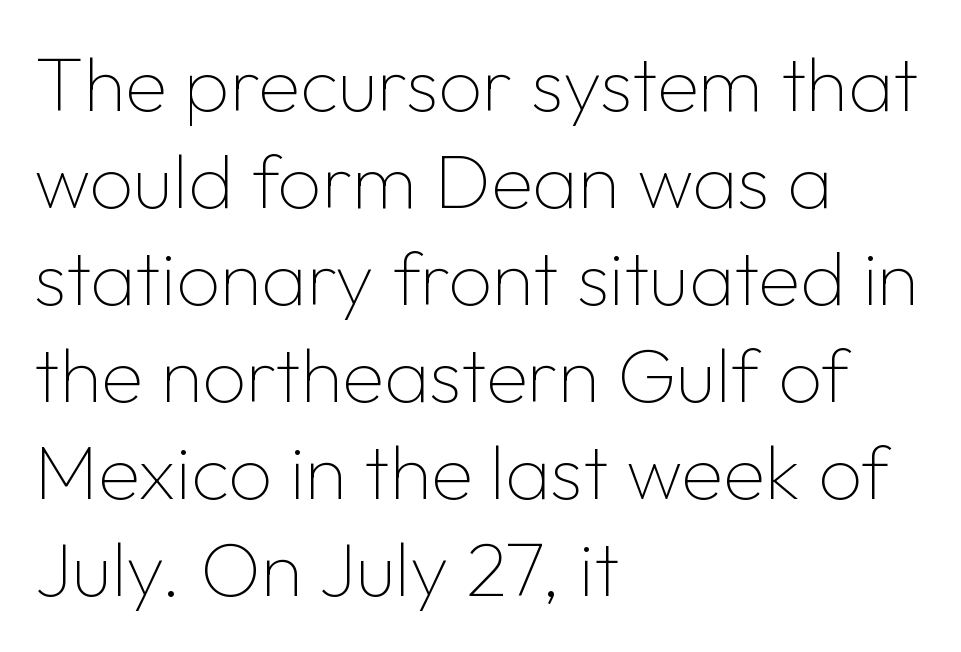
{"serif": "no", "italic": "no", "bold": "no", "weight": "thin", "width": "normal", "stroke_contrast": "low", "x_height": "medium", "monospaced": "no", "underline": "no", "align": "left", "line_spacing": "normal", "line_spacing_ratio": 1.26, "letter_spacing": "normal", "letter_spacing_em": 0.0, "glyph_px": 77}
